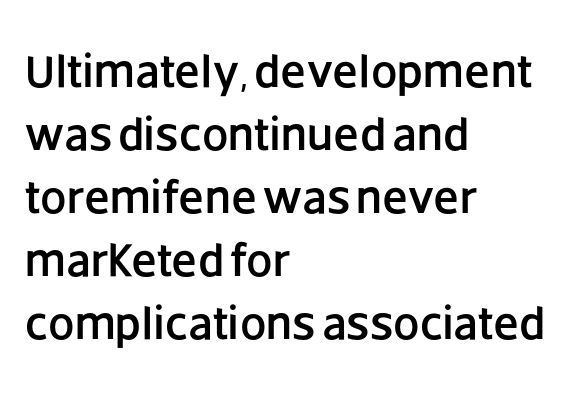
The image shows 47 px sans-serif type, upright; set left-aligned, normal line spacing (1.34x), normal letter spacing, not underlined; low stroke contrast and a large x-height.
